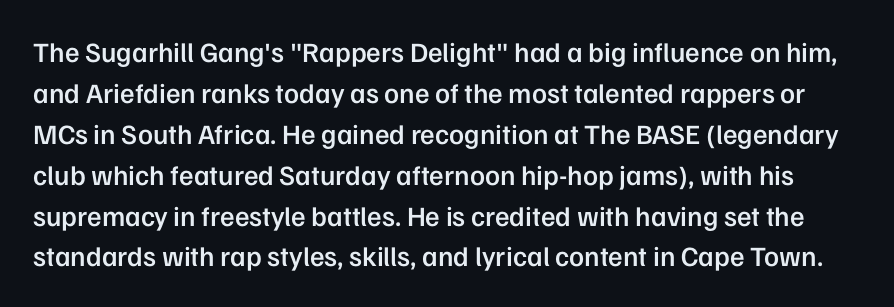
The image shows 28 px semibold sans-serif type, upright; set normal line spacing (1.46x), normal letter spacing, not underlined; low stroke contrast and a medium x-height.
